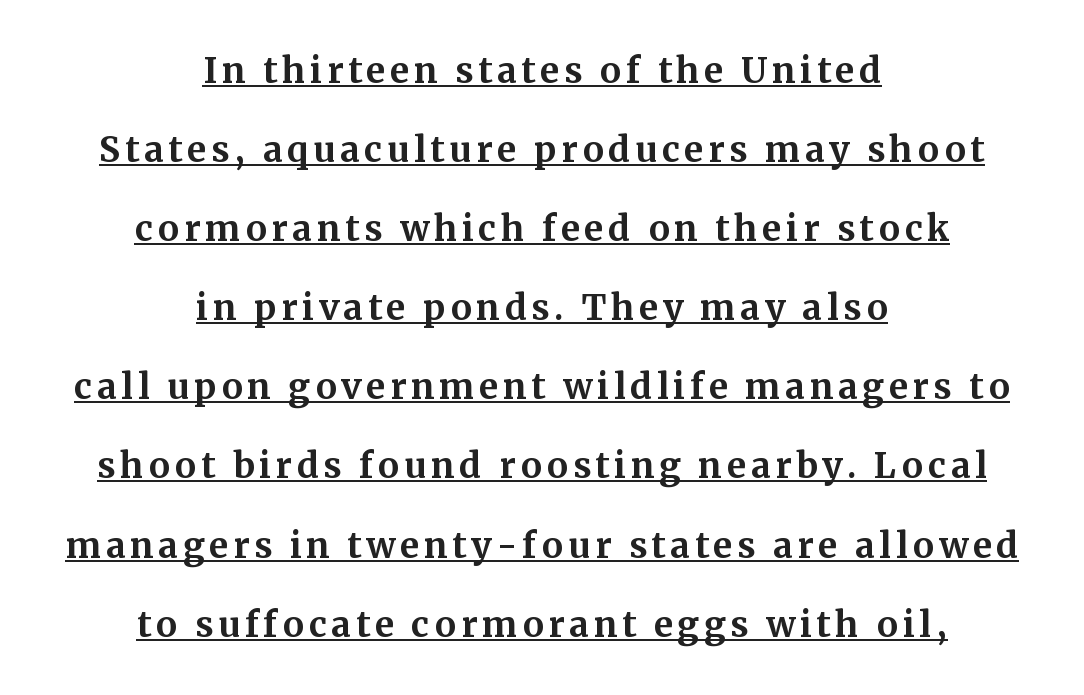
The image shows 35 px bold serif type, upright; set centered, loose line spacing (2.26x), underlined; medium stroke contrast and a medium x-height.
